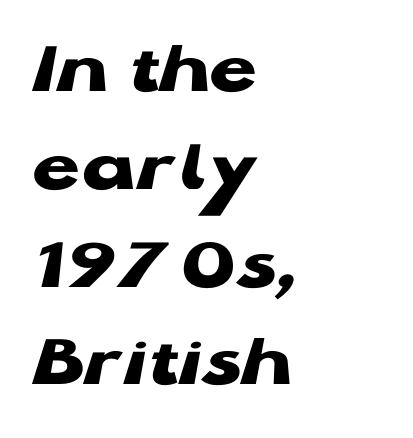
Is there any slant? The stems are plumb. Observe the absence of serifs on each vertical stroke in this sample. The rag falls on the right side of this text block. Lines of text with bare space underneath. Think of a printed novel: that variable character pitch is what you see here. These lines sit exactly where default settings would place them.
